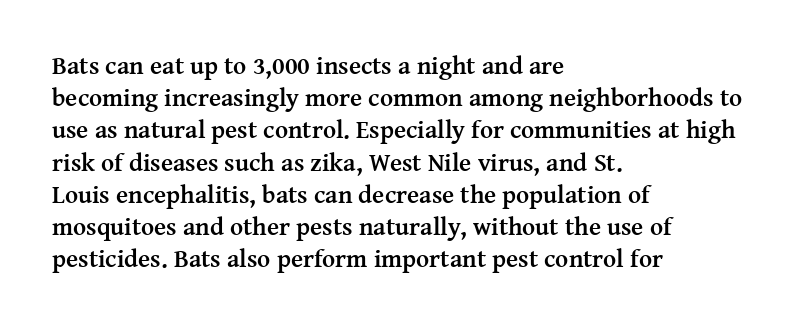
The image shows 25 px bold type, upright; set left-aligned, normal line spacing (1.29x), normal letter spacing, not underlined.
